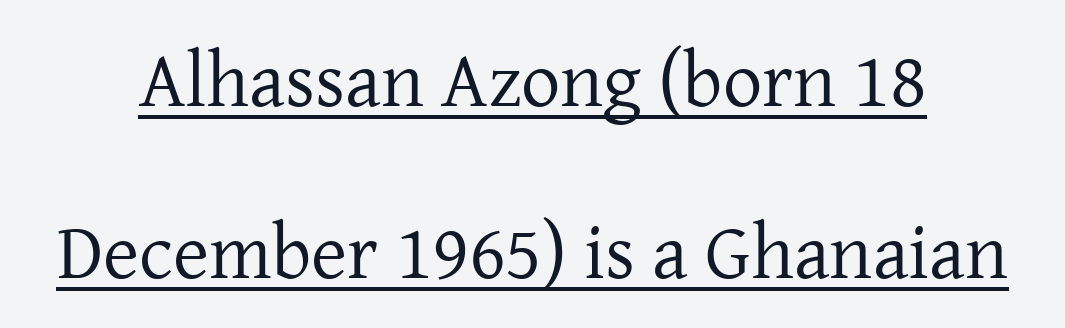
The image shows 78 px regular-weight serif type, upright; set centered, loose line spacing (2.21x), normal letter spacing, underlined; low stroke contrast and a medium x-height.
